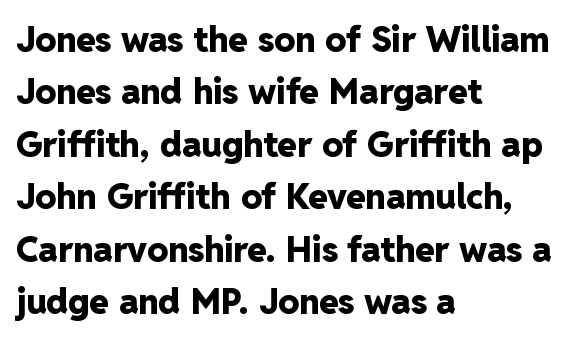
{"serif": "no", "italic": "no", "bold": "yes", "weight": "heavy", "width": "normal", "stroke_contrast": "low", "x_height": "medium", "monospaced": "no", "underline": "no", "align": "left", "line_spacing": "normal", "line_spacing_ratio": 1.5, "letter_spacing": "normal", "letter_spacing_em": 0.0, "glyph_px": 35}
